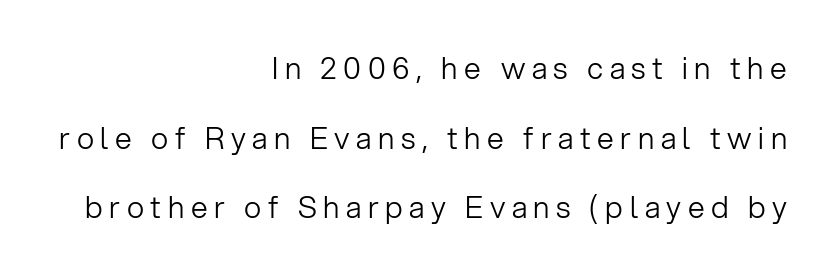
{"serif": "no", "italic": "no", "bold": "no", "weight": "light", "width": "normal", "stroke_contrast": "low", "x_height": "medium", "monospaced": "no", "underline": "no", "align": "right", "line_spacing": "loose", "line_spacing_ratio": 2.32, "letter_spacing": "wide", "letter_spacing_em": 0.22, "glyph_px": 30}
